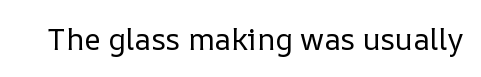
Q: Is the text bold? A: No.
Q: Is the text italic (slanted)? A: No, it is upright.
Q: Is the text underlined? A: No.
Q: Is the spacing between letters normal or unusually wide? A: Normal.
Q: Width (condensed, normal, or wide)? A: Normal.
Q: Stroke contrast? A: Low.
Q: x-height? A: Medium.
Q: Monospaced? A: No.
